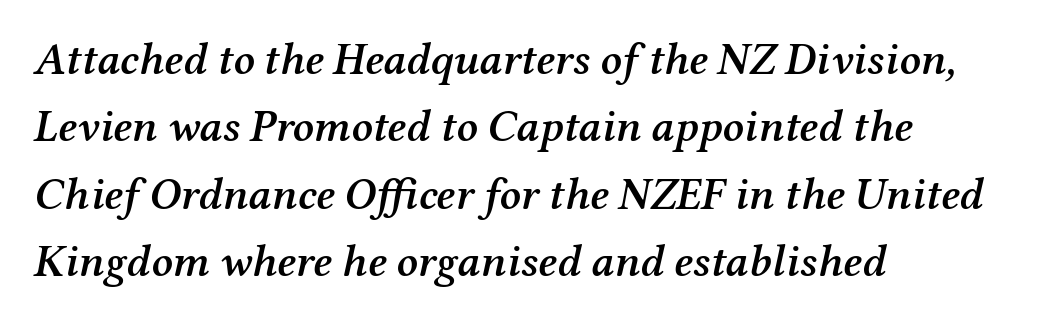
{"serif": "yes", "italic": "yes", "lean": "right", "slant_degrees": 12, "bold": "semi", "weight": "semibold", "width": "normal", "stroke_contrast": "medium", "x_height": "medium", "monospaced": "no", "underline": "no", "align": "left", "line_spacing": "normal", "line_spacing_ratio": 1.5, "letter_spacing": "normal", "letter_spacing_em": 0.0, "glyph_px": 45}
